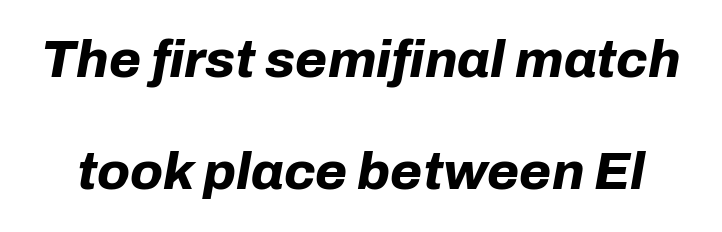
These lines keep a tight, regular rhythm from letter to letter. The strip under each line holds only bare page. Typographic density is high because the face is bold. Proportional: the letters do not fall into vertical columns.
